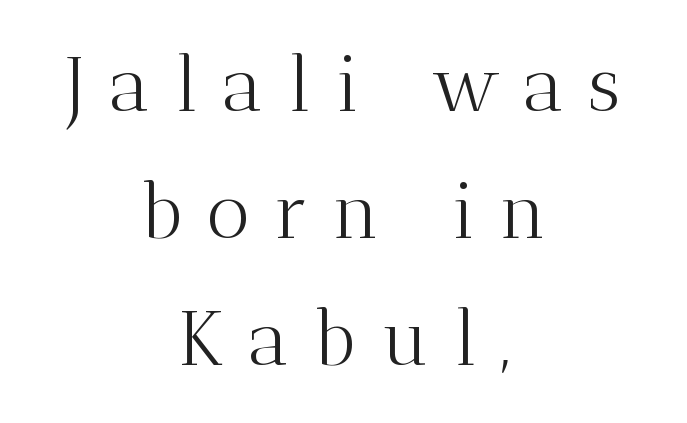
The image shows 76 px light serif type, upright; set centered, normal line spacing (1.67x), unusually wide letter spacing (+0.32 em), not underlined; medium stroke contrast and a medium x-height.
